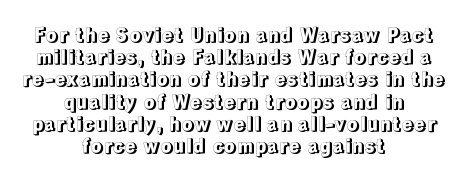
Q: Is the text italic (slanted)? A: No, it is upright.
Q: Is the text underlined? A: No.
Q: How is the paragraph aligned? A: Centered.
Q: Is the spacing between letters normal or unusually wide? A: Normal.
Q: Is the spacing between lines tight, normal or loose? A: Tight.
